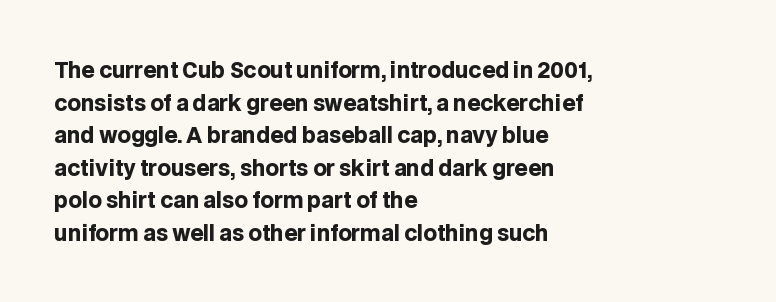
The image shows 21 px bold type, upright; set left-aligned, normal line spacing (1.55x), normal letter spacing, not underlined.
